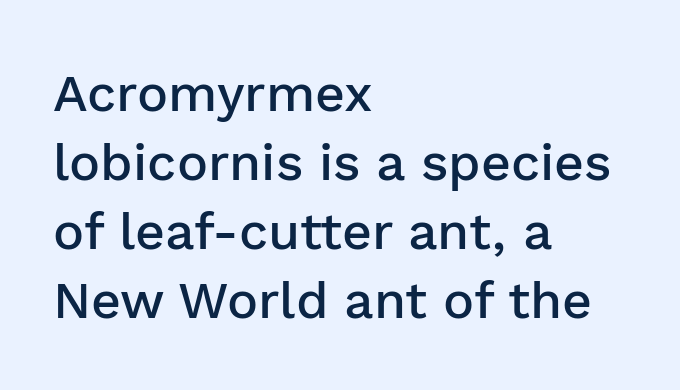
Ascenders rise straight up at ninety degrees. Alignment: flush left. The block of text has a typical density, with ordinary space between rows. Stroke thickness is moderately raised; the sample reads as semibold. Decoration check: the copy has no underline. Each letter keeps its own natural width here, so spacing adapts to shape.
